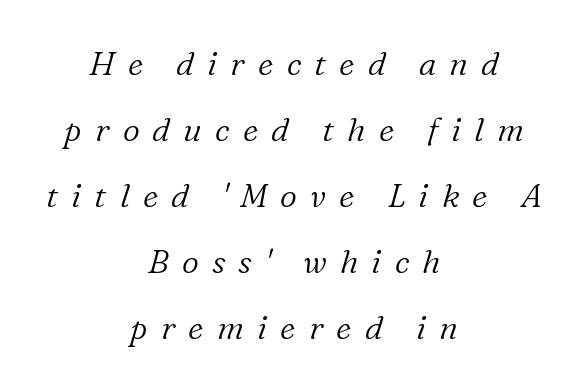
{"serif": "yes", "italic": "yes", "lean": "right", "slant_degrees": 16, "bold": "no", "weight": "light", "width": "normal", "stroke_contrast": "low", "x_height": "medium", "monospaced": "no", "underline": "no", "align": "center", "line_spacing": "loose", "line_spacing_ratio": 2.0, "letter_spacing": "wide", "letter_spacing_em": 0.4, "glyph_px": 33}
